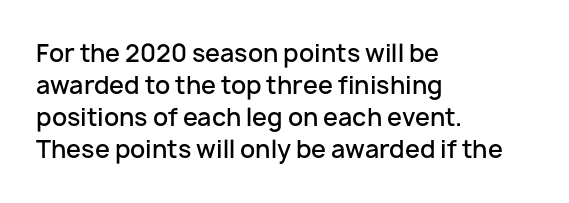
The string is rendered with underlining switched off. Stroke thickness is moderately raised; the sample reads as semibold. Tracking here is standard; glyphs follow each other at the usual distance. The block of text has a typical density, with ordinary space between rows.
